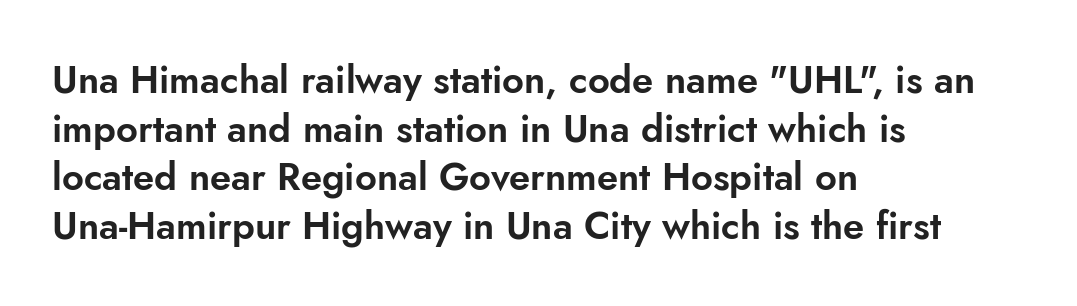
Does the leading feel generous? No, just average. The specimen reads as upright at a glance. This rendering features lettering with no underline. The face used here is proportionally spaced, like ordinary book or web type. Examine the stroke ends and you'll find no serifs. Nothing unusual about the tracking: characters are spaced as the font intends.
